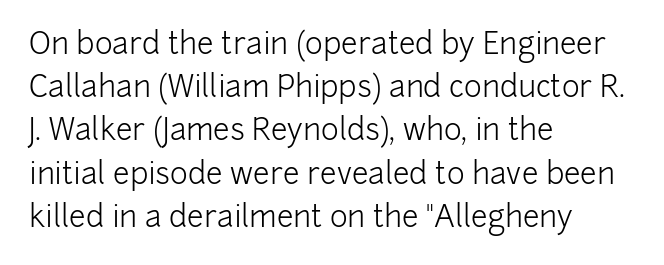
{"serif": "no", "italic": "no", "bold": "no", "weight": "light", "width": "normal", "stroke_contrast": "low", "x_height": "medium", "monospaced": "no", "underline": "no", "align": "left", "line_spacing": "normal", "line_spacing_ratio": 1.44, "letter_spacing": "normal", "letter_spacing_em": 0.0, "glyph_px": 30}
